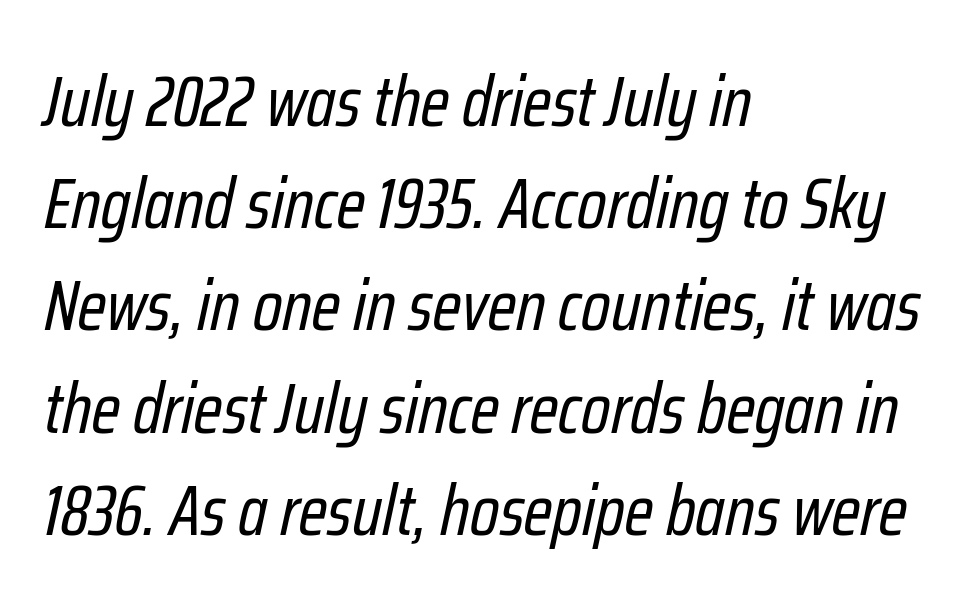
{"italic": "yes", "lean": "right", "slant_degrees": 12, "bold": "no", "weight": "regular", "width": "condensed", "stroke_contrast": "low", "x_height": "medium", "monospaced": "no", "underline": "no", "align": "left", "line_spacing": "normal", "line_spacing_ratio": 1.42, "letter_spacing": "normal", "letter_spacing_em": 0.0, "glyph_px": 72}
